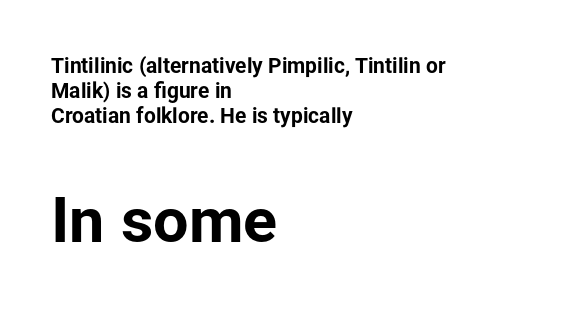
Typographic density is high because the face is bold. Is the lower block the larger one? Yes — the lower block carries the bigger type. Examine the stroke ends and you'll find no serifs. In terms of posture, this sample is upright.
